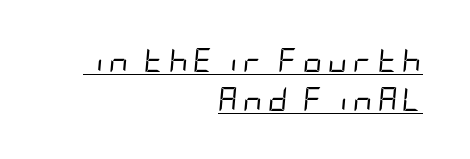
The image shows 24 px text type, italic (leaning right); set right-aligned, normal line spacing (1.61x), unusually wide letter spacing (+0.22 em), underlined.
